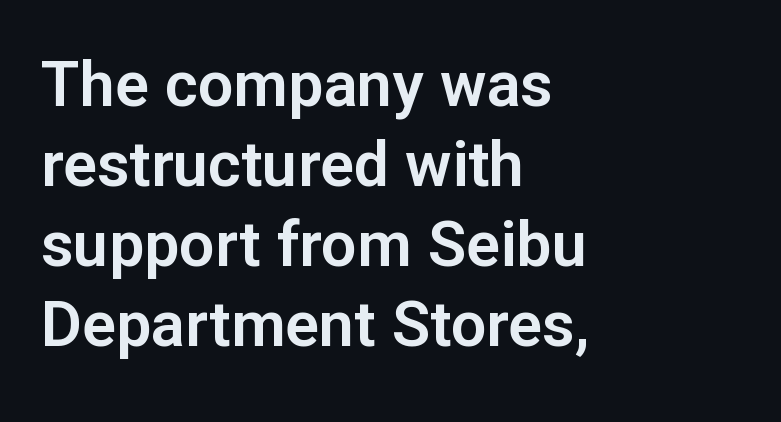
Leading matches the norm, producing a regular column. The axis of the letterforms is exactly vertical. Letter spacing: default. Nobody drew a line under any word here. Layout note: lines flush left.
